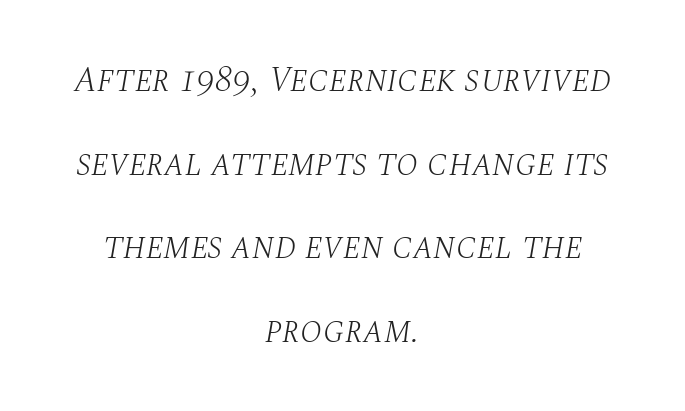
{"serif": "yes", "italic": "yes", "lean": "right", "slant_degrees": 10, "bold": "no", "weight": "light", "width": "normal", "stroke_contrast": "medium", "x_height": "large", "monospaced": "no", "underline": "no", "align": "center", "line_spacing": "loose", "line_spacing_ratio": 2.32, "letter_spacing": "normal", "letter_spacing_em": 0.0, "glyph_px": 36}
